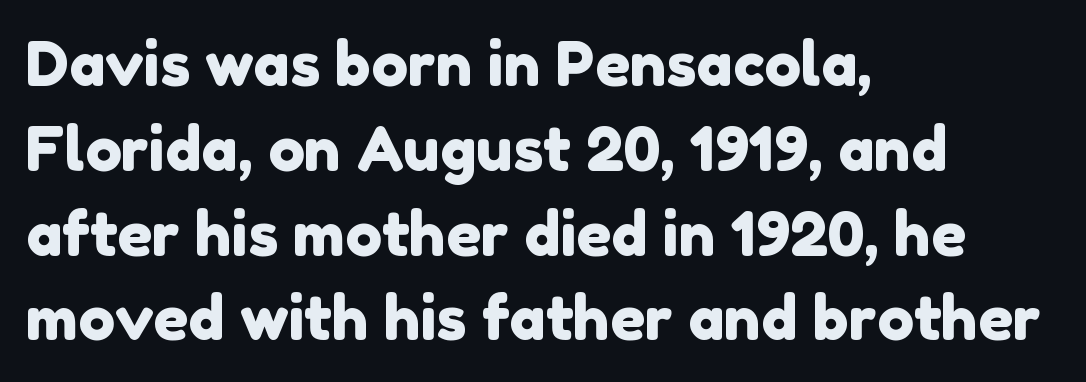
This rendering employs a face without finishing strokes, i.e., a sans-serif. The face used here is proportionally spaced, like ordinary book or web type. One-word summary of the alignment: left. This sample keeps an unexceptional amount of space between lines.
